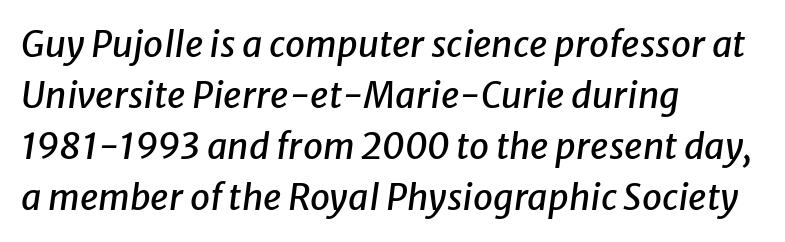
The image shows 36 px text type, italic (leaning right); set left-aligned, normal line spacing (1.42x), normal letter spacing, not underlined; low stroke contrast and a medium x-height.
